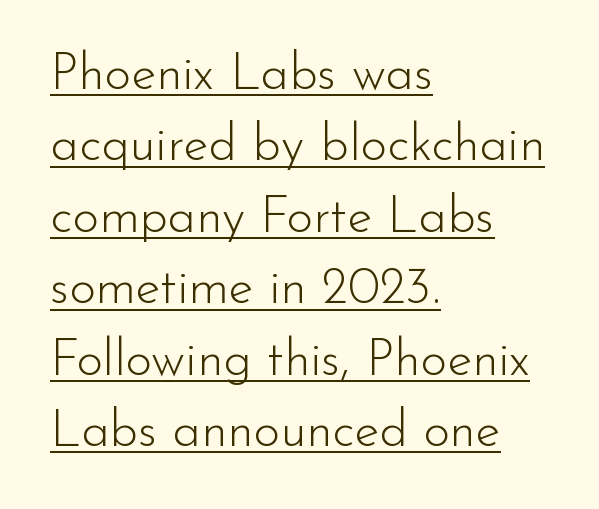
The image shows 51 px light sans-serif type, upright; set left-aligned, normal line spacing (1.4x), normal letter spacing, underlined; low stroke contrast and a small x-height.
